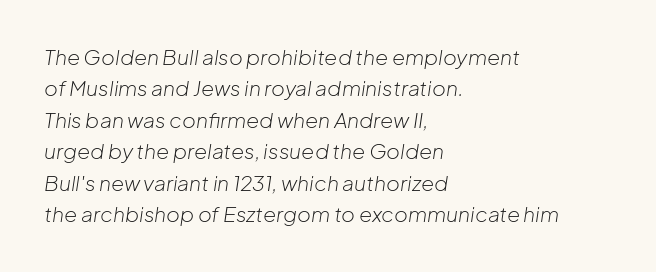
Q: Is the text bold? A: No.
Q: Is the text italic (slanted)? A: Yes, it leans right by about 8 degrees.
Q: Is the text underlined? A: No.
Q: How is the paragraph aligned? A: Left-aligned.
Q: Is the spacing between letters normal or unusually wide? A: Normal.
Q: Is the spacing between lines tight, normal or loose? A: Normal.
